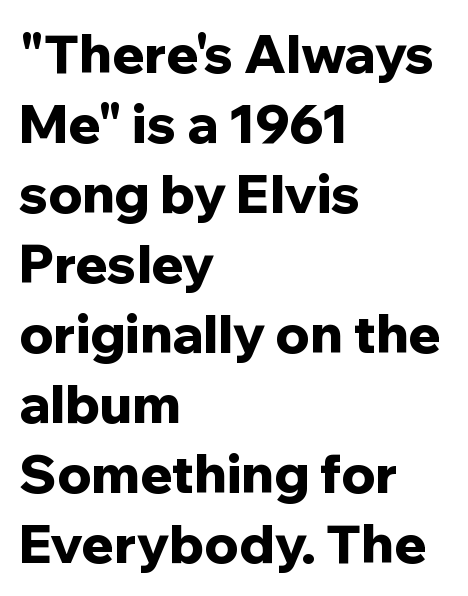
The passage shown is typed in a proportional face where columns would drift. Summary of weight: heavy, a full bold. This is the regular roman posture of the typeface. Type without underlining. The typeface chosen for these lines omits serifs. The rows are spaced the way most documents space them.
